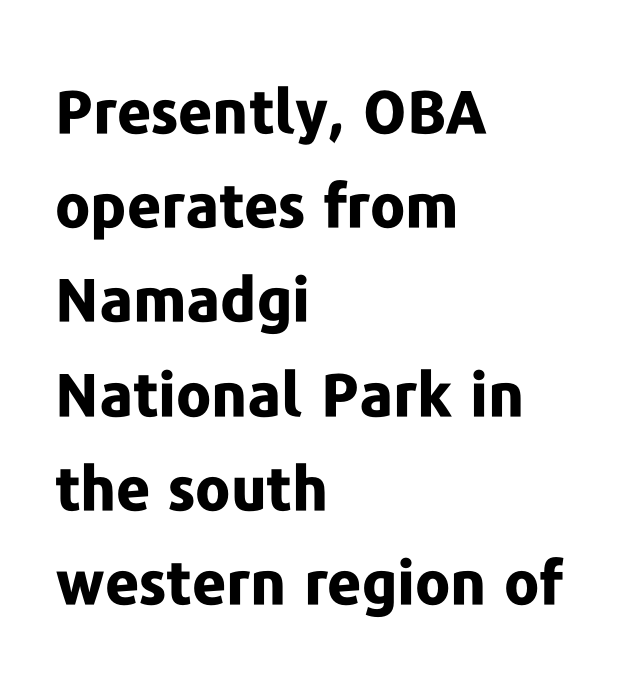
{"serif": "no", "italic": "no", "bold": "yes", "weight": "bold", "width": "normal", "stroke_contrast": "low", "x_height": "medium", "monospaced": "no", "underline": "no", "align": "left", "line_spacing": "normal", "line_spacing_ratio": 1.57, "letter_spacing": "normal", "letter_spacing_em": 0.0, "glyph_px": 60}
